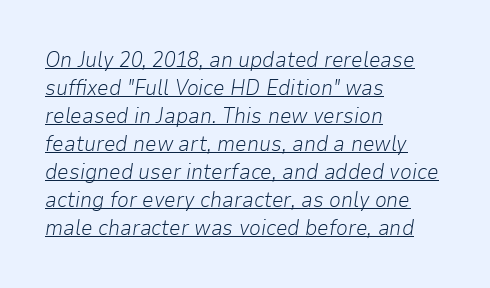
Q: Is the text bold? A: No.
Q: Is the text italic (slanted)? A: Yes, it leans right by about 9 degrees.
Q: Is the text underlined? A: Yes.
Q: How is the paragraph aligned? A: Left-aligned.
Q: Is the spacing between letters normal or unusually wide? A: Normal.
Q: Is the spacing between lines tight, normal or loose? A: Normal.
